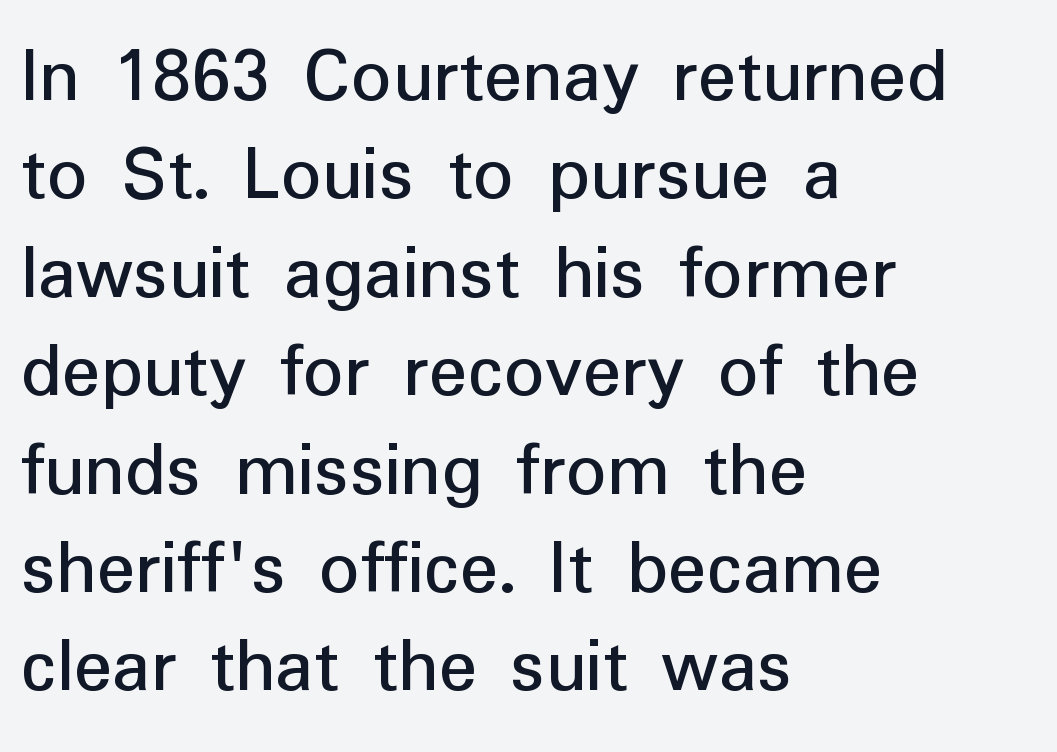
A sans-serif font was chosen for this passage. Is this a fixed-width face? No — the glyphs have proportional, varying widths. This rendering features lettering with no underline. Upright lettering throughout.
